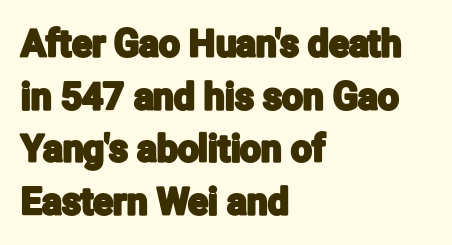
The image shows 37 px condensed sans-serif type, upright; set left-aligned, normal line spacing (1.42x), normal letter spacing, not underlined; low stroke contrast and a medium x-height.
